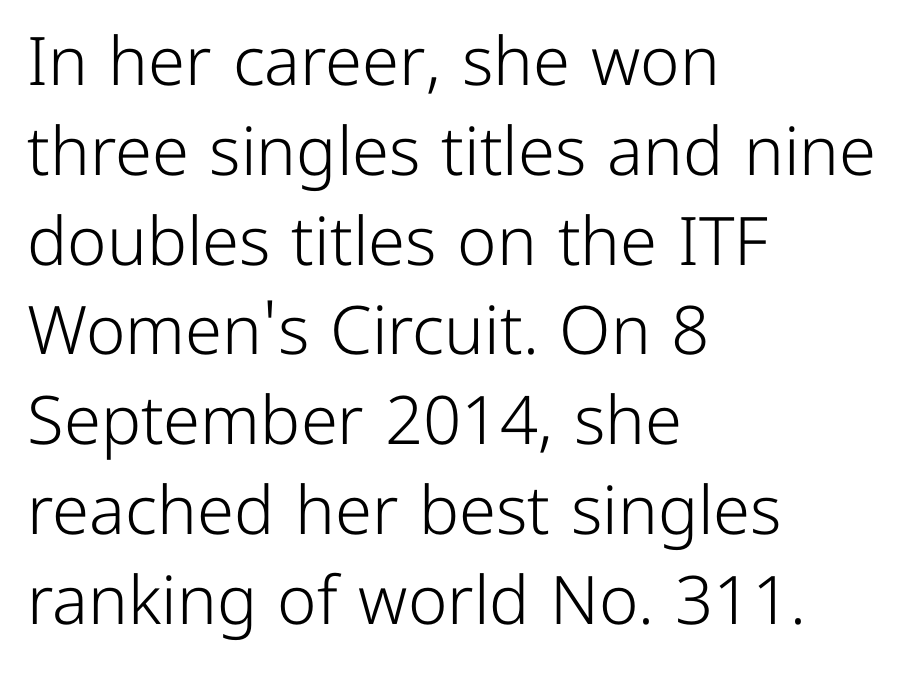
The image shows 67 px light sans-serif type, upright; set left-aligned, normal line spacing (1.34x), normal letter spacing, not underlined; low stroke contrast and a medium x-height.
